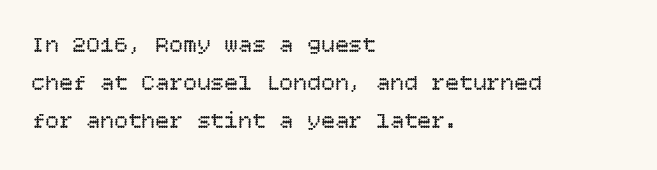
{"italic": "no", "bold": "no", "underline": "no", "align": "left", "line_spacing": "normal", "line_spacing_ratio": 1.66, "letter_spacing": "normal", "letter_spacing_em": 0.0, "glyph_px": 23}
